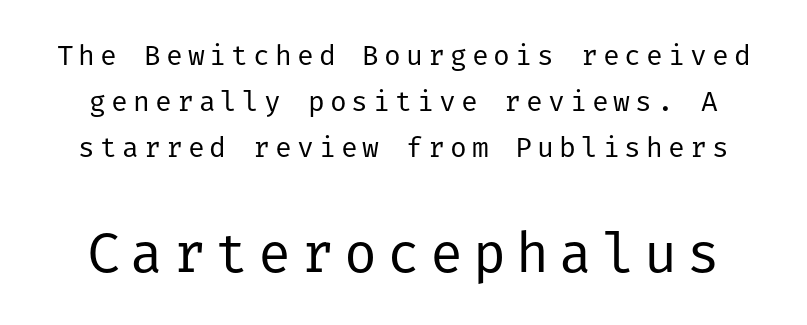
This is not heavy type; no bold has been used. Honestly, the row spacing looks completely unremarkable. Plain, unruled lines of type. This rendering employs a face without finishing strokes, i.e., a sans-serif. This sample uses an upright cut, with every glyph sitting square on the baseline. Note: smaller setting up top, larger setting below.
